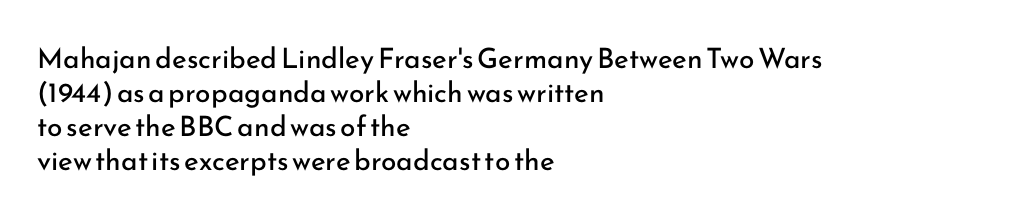
{"serif": "no", "italic": "no", "bold": "no", "weight": "regular", "width": "normal", "stroke_contrast": "low", "x_height": "small", "monospaced": "no", "underline": "no", "align": "left", "line_spacing_ratio": 1.22, "letter_spacing": "normal", "letter_spacing_em": 0.0, "glyph_px": 28}
